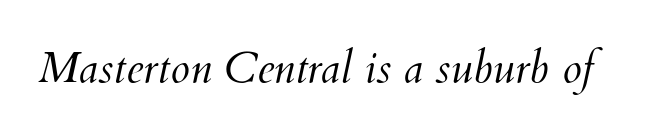
The image shows 44 px light type, italic (leaning right); set normal letter spacing, not underlined; medium stroke contrast and a small x-height.
